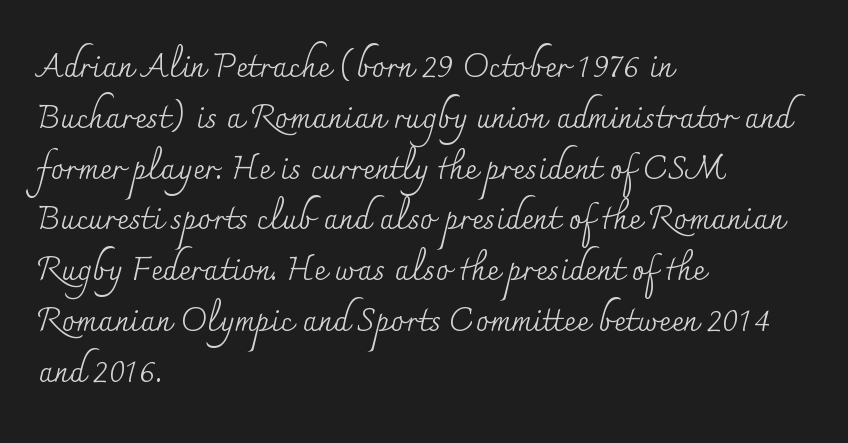
{"serif": "yes", "bold": "no", "weight": "regular", "width": "normal", "stroke_contrast": "medium", "x_height": "small", "monospaced": "no", "underline": "no", "align": "left", "line_spacing": "normal", "line_spacing_ratio": 1.54, "letter_spacing": "normal", "letter_spacing_em": 0.0, "glyph_px": 33}
